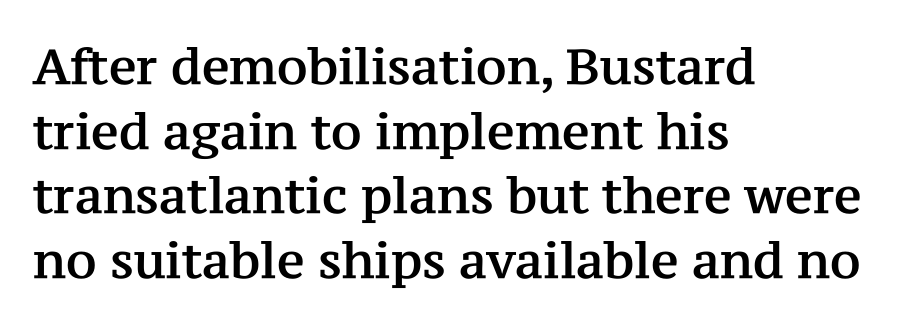
{"serif": "yes", "italic": "no", "width": "normal", "stroke_contrast": "medium", "x_height": "medium", "monospaced": "no", "underline": "no", "align": "left", "line_spacing": "normal", "line_spacing_ratio": 1.32, "letter_spacing": "normal", "letter_spacing_em": 0.0, "glyph_px": 49}
